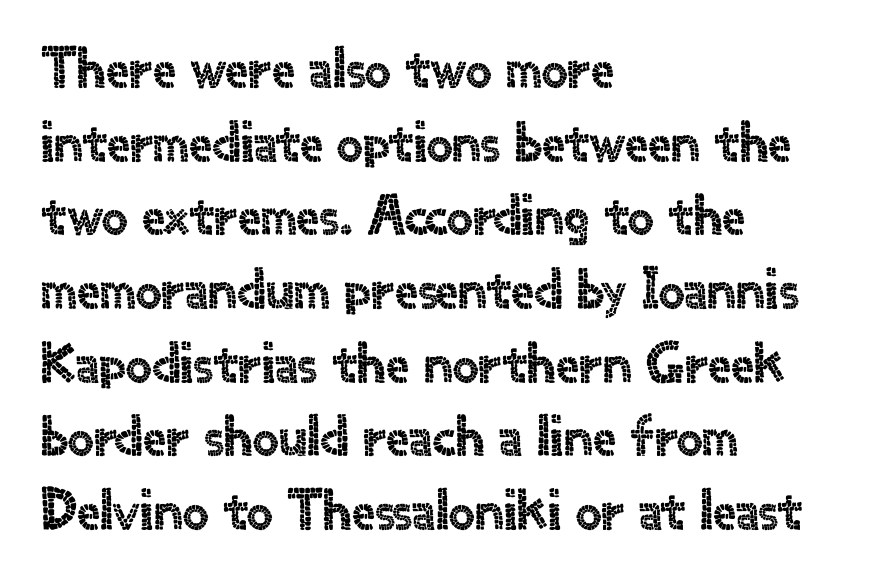
Nobody drew a line under any word here. The passage shown is typed in a proportional face where columns would drift. Each line starts at the same left margin while the right side varies. Compared with typical body copy, the letter spacing here is the same. Successive baselines arrive at the customary interval.
